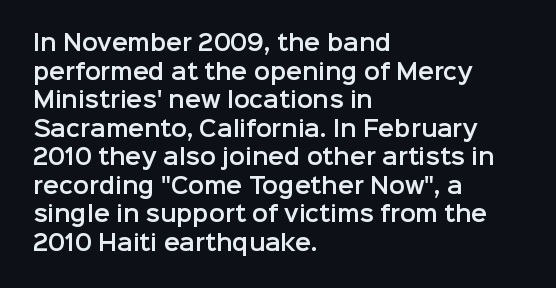
The rendering keeps characters at their native spacing. Does the lettering tilt? It doesn't — this is upright. Descender tails drop into unmarked territory. The lines sit at an ordinary, default distance from one another. One-word summary of the alignment: left.
